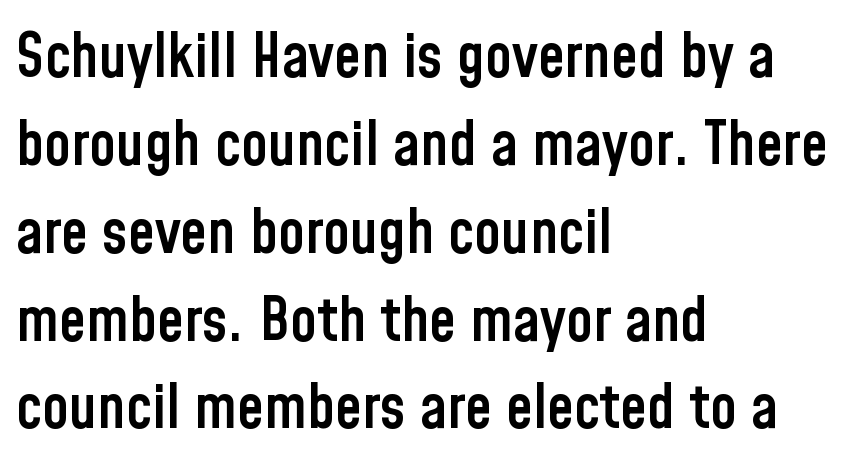
Examine the stroke ends and you'll find no serifs. You can tell it's not italic because the verticals are truly vertical. Each letter keeps its own natural width here, so spacing adapts to shape. Only glyphs here, with clear space below each row. Reading down the block, your eye returns to a fixed left position each line.
